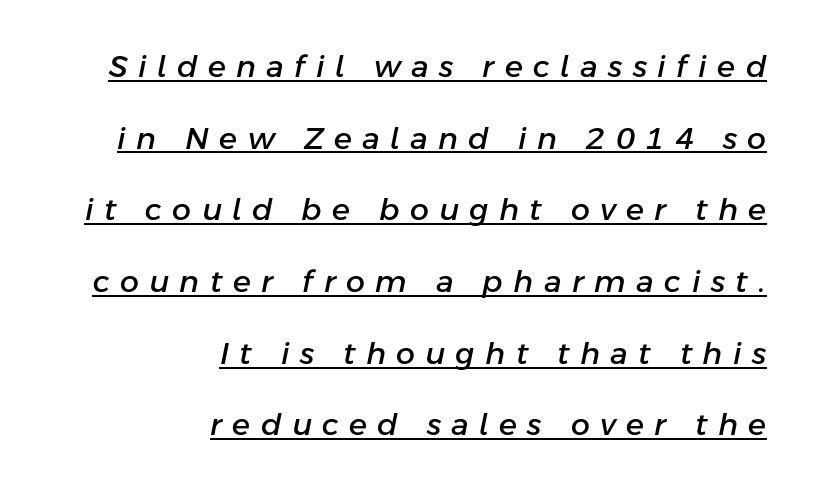
{"italic": "yes", "lean": "right", "slant_degrees": 11, "width": "normal", "stroke_contrast": "low", "x_height": "medium", "monospaced": "no", "underline": "yes", "align": "right", "line_spacing": "loose", "line_spacing_ratio": 2.39, "letter_spacing": "wide", "letter_spacing_em": 0.35, "glyph_px": 30}
